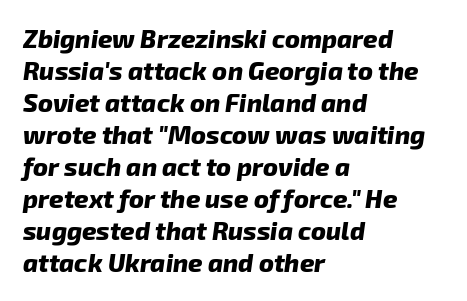
{"italic": "yes", "lean": "right", "slant_degrees": 8, "bold": "yes", "underline": "no", "align": "left", "line_spacing": "normal", "line_spacing_ratio": 1.28, "letter_spacing": "normal", "letter_spacing_em": 0.0, "glyph_px": 25}
